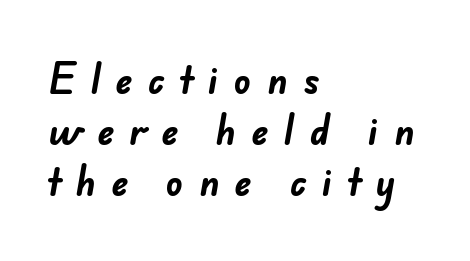
Q: Is the text bold? A: Yes.
Q: Is the typeface a serif or a sans-serif typeface? A: Sans-serif.
Q: Is the text underlined? A: No.
Q: How is the paragraph aligned? A: Left-aligned.
Q: Is the spacing between letters normal or unusually wide? A: Unusually wide.
Q: Is the spacing between lines tight, normal or loose? A: Normal.
Q: Width (condensed, normal, or wide)? A: Normal.
Q: Stroke contrast? A: Low.
Q: x-height? A: Small.
Q: Monospaced? A: No.
